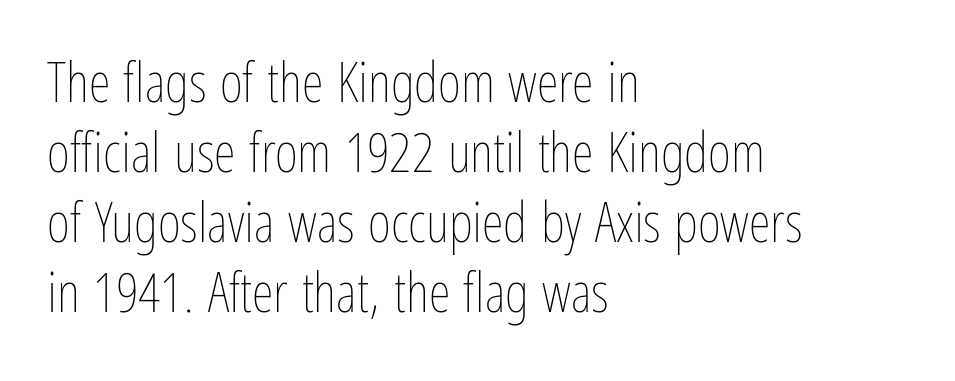
{"italic": "no", "bold": "no", "weight": "thin", "width": "condensed", "stroke_contrast": "low", "x_height": "medium", "monospaced": "no", "underline": "no", "align": "left", "line_spacing": "normal", "line_spacing_ratio": 1.25, "letter_spacing": "normal", "letter_spacing_em": 0.0, "glyph_px": 56}
